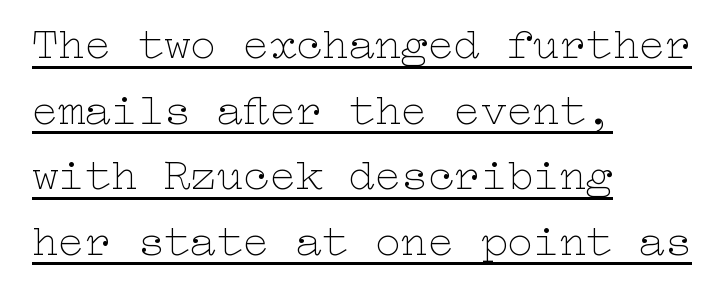
Q: Is the text bold? A: No.
Q: Is the text italic (slanted)? A: No, it is upright.
Q: Is the text underlined? A: Yes.
Q: How is the paragraph aligned? A: Left-aligned.
Q: Is the spacing between letters normal or unusually wide? A: Normal.
Q: Is the spacing between lines tight, normal or loose? A: Normal.
Q: Width (condensed, normal, or wide)? A: Wide.
Q: Stroke contrast? A: Low.
Q: x-height? A: Medium.
